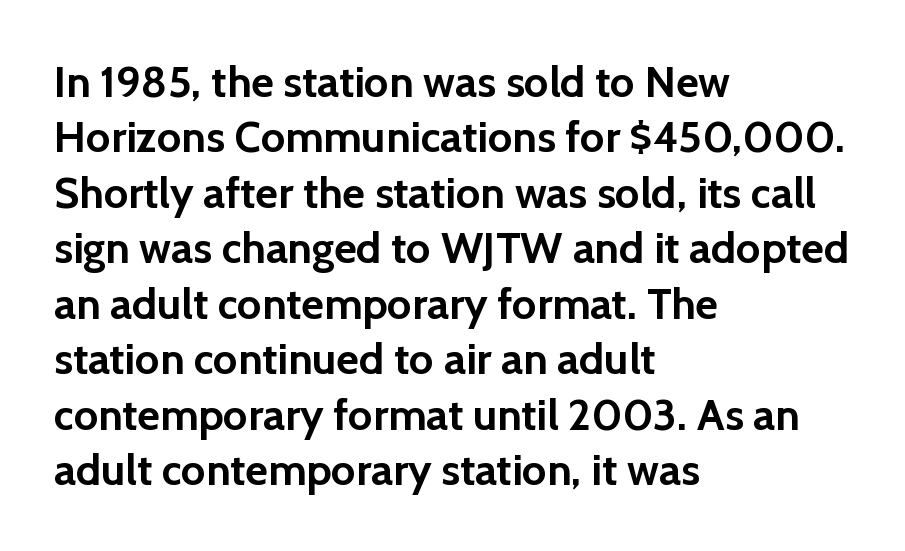
Q: Is the text bold? A: Yes.
Q: Is the text italic (slanted)? A: No, it is upright.
Q: Is the typeface a serif or a sans-serif typeface? A: Sans-serif.
Q: Is the text underlined? A: No.
Q: How is the paragraph aligned? A: Left-aligned.
Q: Is the spacing between letters normal or unusually wide? A: Normal.
Q: Is the spacing between lines tight, normal or loose? A: Normal.
Q: Width (condensed, normal, or wide)? A: Normal.
Q: x-height? A: Medium.
Q: Monospaced? A: No.
